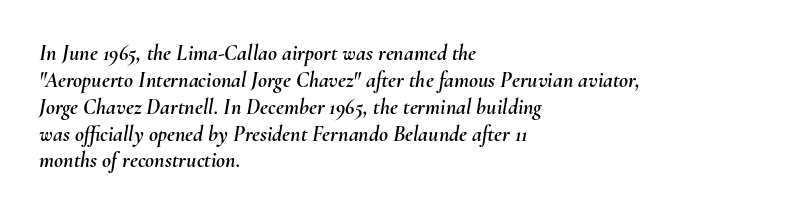
Q: Is the text italic (slanted)? A: Yes, it leans right by about 10 degrees.
Q: Is the text underlined? A: No.
Q: How is the paragraph aligned? A: Left-aligned.
Q: Is the spacing between letters normal or unusually wide? A: Normal.
